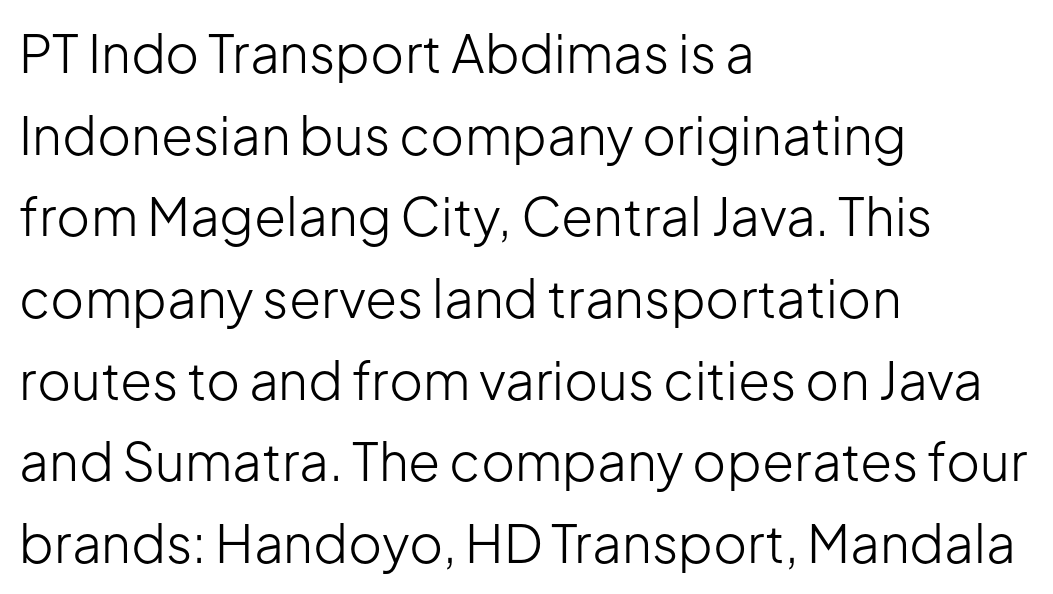
Compared with a centered layout, this one pins lines to the left instead. The type is set solid horizontally, with unmodified tracking. Classification — sans serif. The typesetting does not lean heavy: it is not bold.
